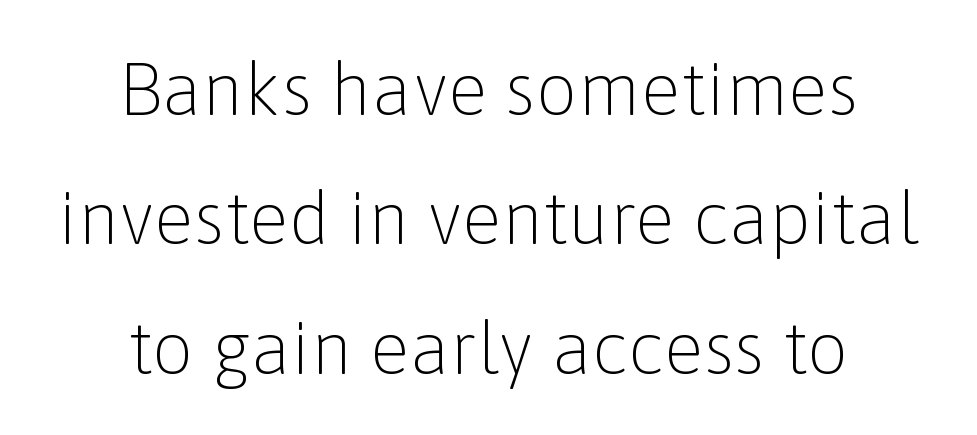
Notice how the passage keeps no hard edge, just a central spine. Unbolded letterforms with no extra heft. Posture: upright roman. Bare-footed words on every line. Do the characters align in a grid? No, the font is proportional.
